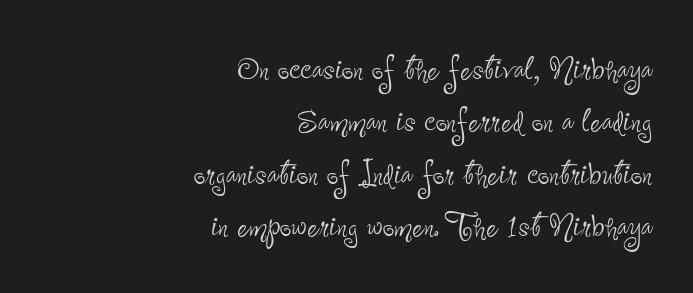
The image shows 41 px thin, condensed sans-serif type; set right-aligned, normal line spacing (1.28x), normal letter spacing, not underlined; low stroke contrast and a small x-height.
